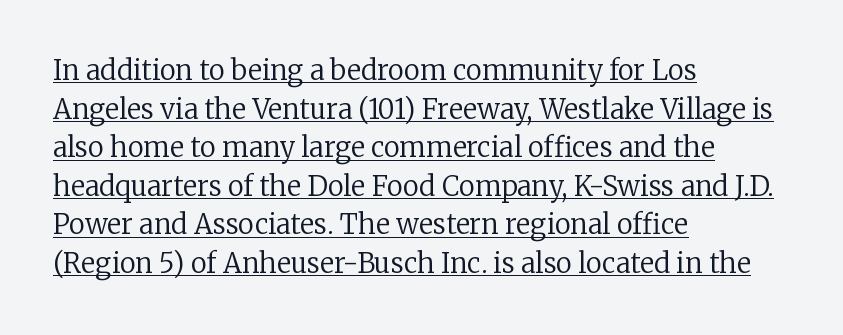
{"italic": "no", "bold": "no", "underline": "yes", "align": "left", "line_spacing": "normal", "line_spacing_ratio": 1.43, "letter_spacing": "normal", "letter_spacing_em": 0.0, "glyph_px": 27}
